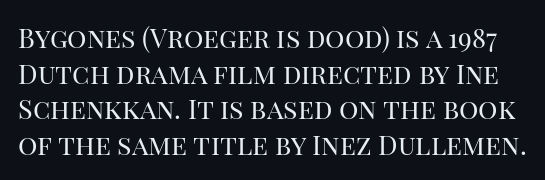
{"italic": "no", "bold": "no", "underline": "no", "line_spacing": "normal", "line_spacing_ratio": 1.32, "letter_spacing": "normal", "letter_spacing_em": 0.0, "glyph_px": 27}
